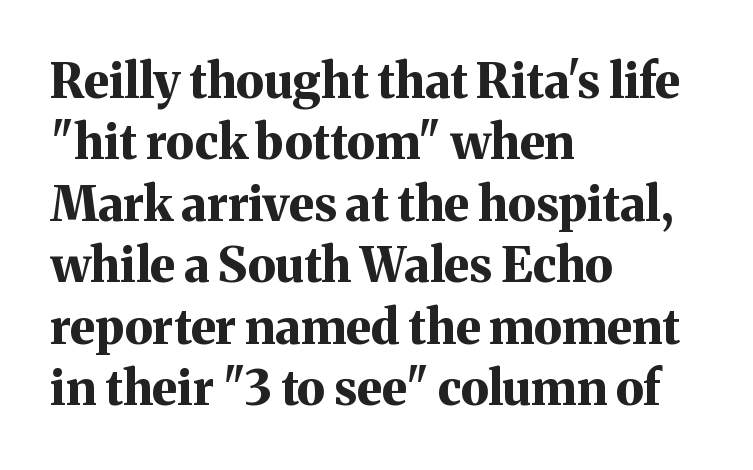
The text was rendered using a seriffed face with decorative stroke endings. Do the characters align in a grid? No, the font is proportional. Descenders are the only things crossing below the line. The passage shown stacks its lines at a standard gap. The setting favours the left margin, as ordinary paragraphs usually do.
